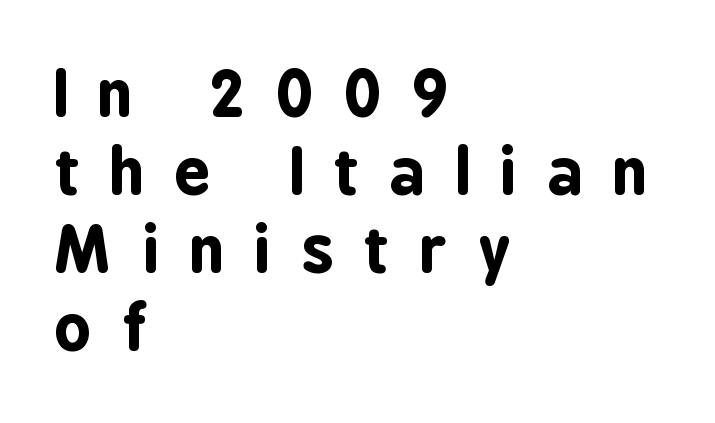
Q: Is the text bold? A: Yes.
Q: Is the text italic (slanted)? A: No, it is upright.
Q: Is the typeface a serif or a sans-serif typeface? A: Sans-serif.
Q: Is the text underlined? A: No.
Q: How is the paragraph aligned? A: Left-aligned.
Q: Is the spacing between letters normal or unusually wide? A: Unusually wide.
Q: Width (condensed, normal, or wide)? A: Condensed.
Q: Stroke contrast? A: Low.
Q: x-height? A: Medium.
Q: Monospaced? A: No.
